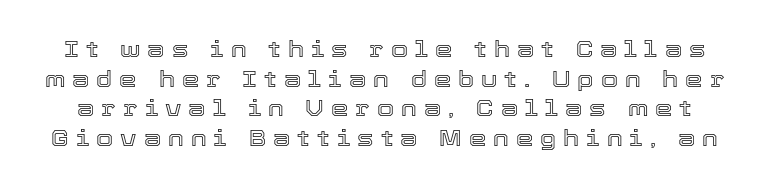
Q: Is the text italic (slanted)? A: No, it is upright.
Q: Is the text underlined? A: No.
Q: Is the spacing between letters normal or unusually wide? A: Unusually wide.
Q: Is the spacing between lines tight, normal or loose? A: Normal.
